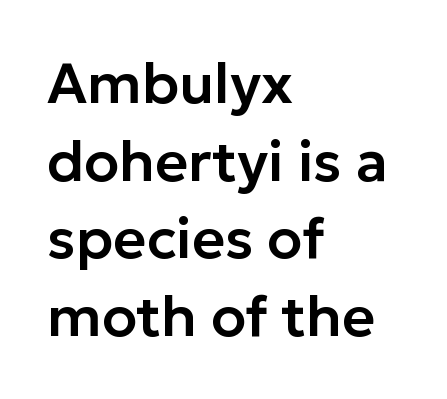
Q: Is the text italic (slanted)? A: No, it is upright.
Q: Is the typeface a serif or a sans-serif typeface? A: Sans-serif.
Q: Is the text underlined? A: No.
Q: How is the paragraph aligned? A: Left-aligned.
Q: Is the spacing between letters normal or unusually wide? A: Normal.
Q: Is the spacing between lines tight, normal or loose? A: Normal.
Q: Width (condensed, normal, or wide)? A: Normal.
Q: Stroke contrast? A: Low.
Q: x-height? A: Medium.
Q: Monospaced? A: No.
